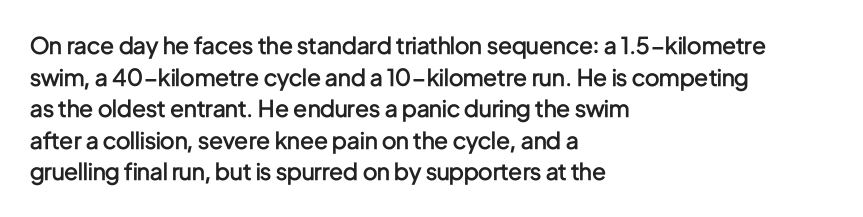
{"italic": "no", "bold": "semi", "underline": "no", "align": "left", "line_spacing": "normal", "line_spacing_ratio": 1.37, "letter_spacing": "normal", "letter_spacing_em": 0.0, "glyph_px": 23}
